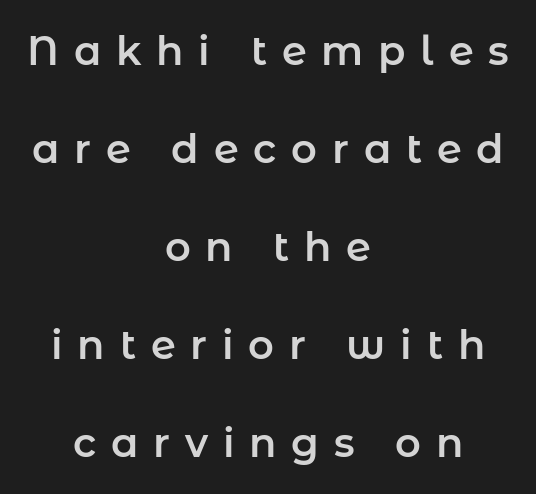
Q: Is the text italic (slanted)? A: No, it is upright.
Q: Is the typeface a serif or a sans-serif typeface? A: Sans-serif.
Q: Is the text underlined? A: No.
Q: How is the paragraph aligned? A: Centered.
Q: Is the spacing between letters normal or unusually wide? A: Unusually wide.
Q: Is the spacing between lines tight, normal or loose? A: Loose.
Q: Width (condensed, normal, or wide)? A: Normal.
Q: Stroke contrast? A: Low.
Q: x-height? A: Medium.
Q: Monospaced? A: No.
